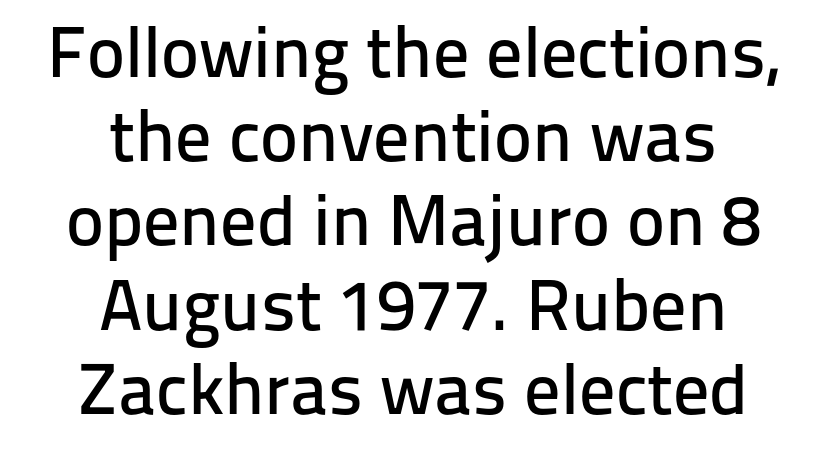
The image shows 72 px sans-serif type, upright; set centered, line spacing 1.17x, normal letter spacing, not underlined; low stroke contrast and a medium x-height.
